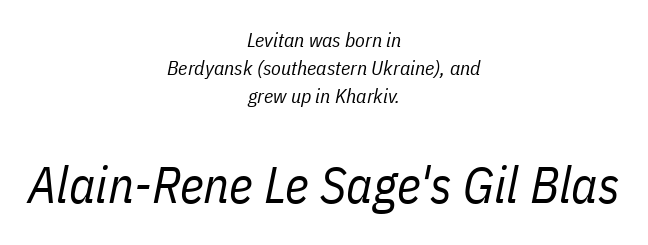
{"italic": "yes", "lean": "right", "slant_degrees": 11, "bold": "no", "weight": "regular", "width": "condensed", "stroke_contrast": "low", "x_height": "medium", "monospaced": "no", "underline": "no", "align": "center", "line_spacing": "normal", "line_spacing_ratio": 1.39, "letter_spacing": "normal", "letter_spacing_em": 0.0, "larger_block": "second", "size_ratio": 2.55, "glyph_px": 51}
